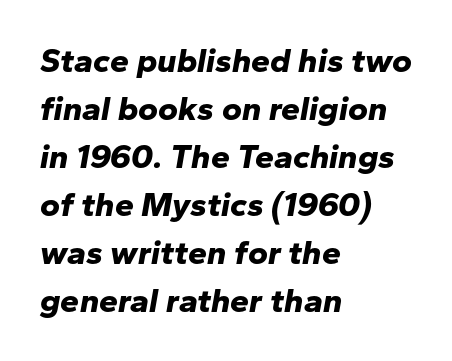
Q: Is the text bold? A: Yes.
Q: Is the text italic (slanted)? A: Yes, it leans right by about 10 degrees.
Q: Is the text underlined? A: No.
Q: How is the paragraph aligned? A: Left-aligned.
Q: Is the spacing between letters normal or unusually wide? A: Normal.
Q: Is the spacing between lines tight, normal or loose? A: Normal.
Q: Width (condensed, normal, or wide)? A: Normal.
Q: Stroke contrast? A: Low.
Q: x-height? A: Medium.
Q: Monospaced? A: No.
